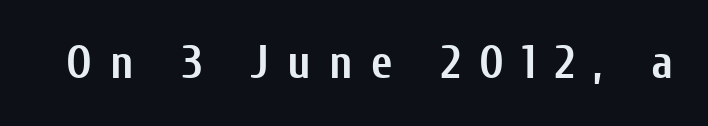
Is the type bold? Yes — the strokes are clearly thick and heavy. The letters stand upright; this is a roman face. The gap between lines stays unmarked. Display-style spreading of the glyphs; the letterfit is very open.
